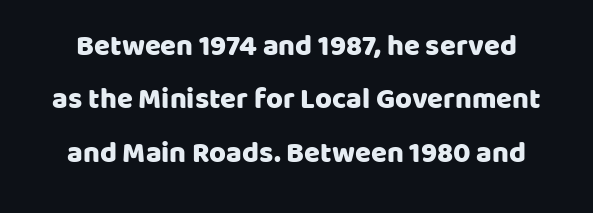
{"serif": "no", "italic": "no", "width": "normal", "stroke_contrast": "low", "x_height": "large", "monospaced": "no", "underline": "no", "align": "center", "line_spacing_ratio": 1.84, "letter_spacing": "normal", "letter_spacing_em": 0.0, "glyph_px": 29}
